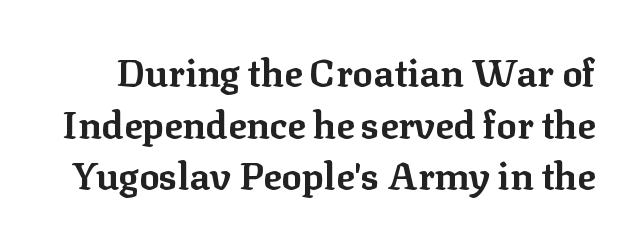
Q: Is the text bold? A: Yes.
Q: Is the text italic (slanted)? A: No, it is upright.
Q: Is the typeface a serif or a sans-serif typeface? A: Serif.
Q: Is the text underlined? A: No.
Q: Is the spacing between letters normal or unusually wide? A: Normal.
Q: Is the spacing between lines tight, normal or loose? A: Normal.
Q: Width (condensed, normal, or wide)? A: Normal.
Q: Stroke contrast? A: Low.
Q: x-height? A: Medium.
Q: Monospaced? A: No.
